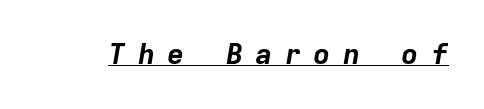
{"italic": "yes", "lean": "right", "slant_degrees": 9, "bold": "yes", "weight": "bold", "width": "normal", "stroke_contrast": "low", "x_height": "medium", "monospaced": "yes", "underline": "yes", "letter_spacing": "wide", "letter_spacing_em": 0.41, "glyph_px": 29}
